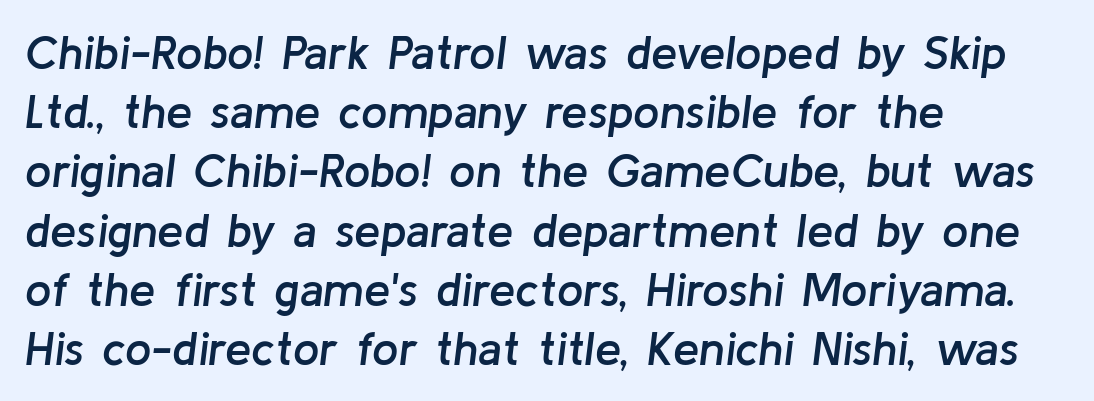
{"italic": "yes", "lean": "right", "slant_degrees": 8, "bold": "semi", "weight": "semibold", "width": "normal", "stroke_contrast": "low", "x_height": "medium", "monospaced": "no", "underline": "no", "align": "left", "line_spacing": "normal", "line_spacing_ratio": 1.26, "letter_spacing": "normal", "letter_spacing_em": 0.0, "glyph_px": 47}
